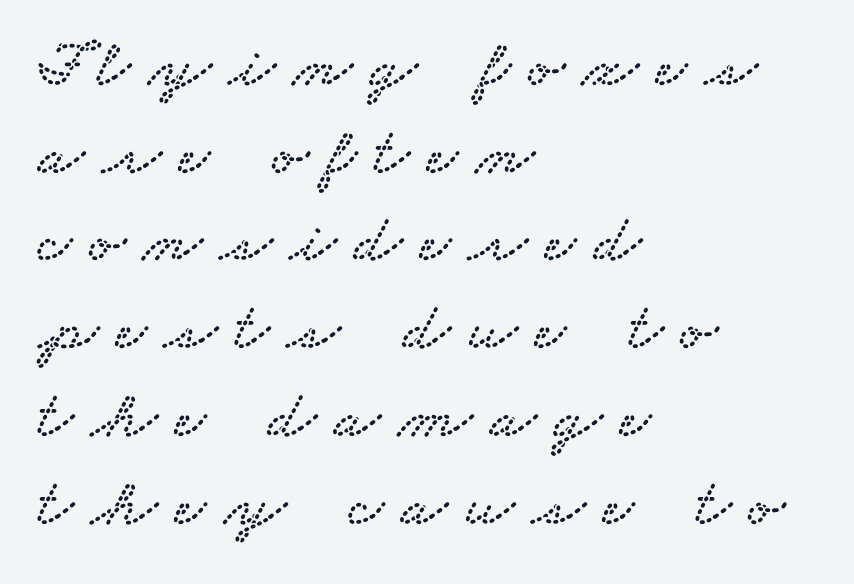
Honestly, the letter spacing is so wide it's the main thing you notice. Proportional: the letters do not fall into vertical columns. In terms of leading, this rendering sits right in the middle.
